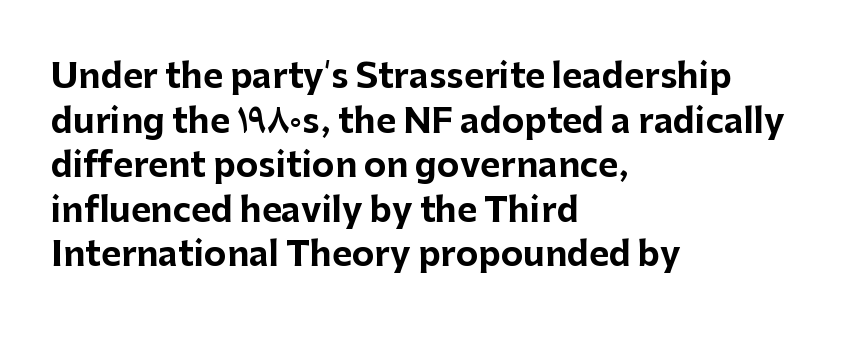
{"serif": "no", "italic": "no", "bold": "yes", "weight": "bold", "width": "normal", "stroke_contrast": "low", "x_height": "medium", "monospaced": "no", "underline": "no", "align": "left", "line_spacing": "normal", "line_spacing_ratio": 1.31, "letter_spacing": "normal", "letter_spacing_em": 0.0, "glyph_px": 34}
